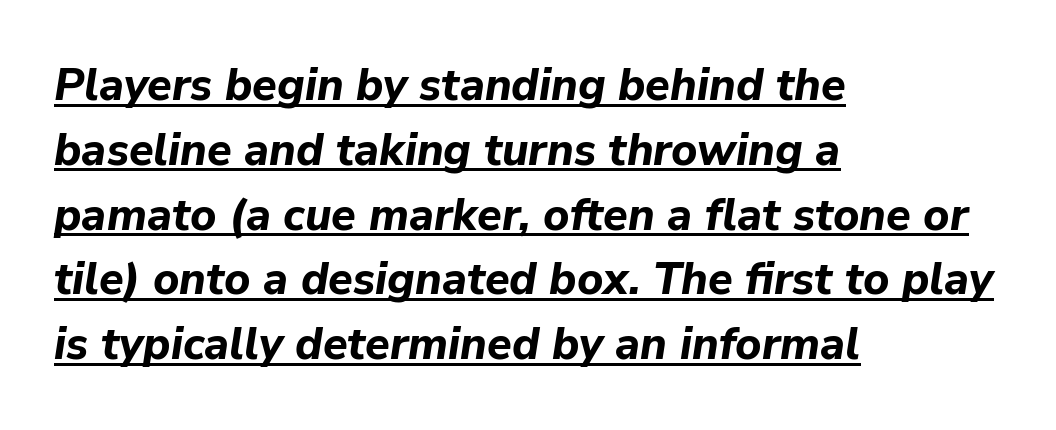
{"italic": "yes", "lean": "right", "slant_degrees": 9, "bold": "yes", "weight": "bold", "width": "normal", "stroke_contrast": "low", "x_height": "medium", "monospaced": "no", "underline": "yes", "align": "left", "line_spacing": "normal", "line_spacing_ratio": 1.44, "letter_spacing": "normal", "letter_spacing_em": 0.0, "glyph_px": 45}
